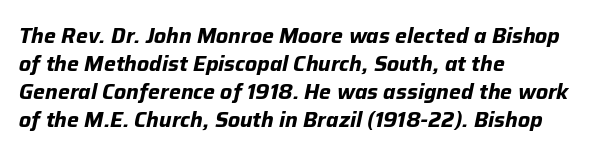
Q: Is the text bold? A: Yes.
Q: Is the text italic (slanted)? A: Yes, it leans right by about 12 degrees.
Q: Is the text underlined? A: No.
Q: How is the paragraph aligned? A: Left-aligned.
Q: Is the spacing between letters normal or unusually wide? A: Normal.
Q: Is the spacing between lines tight, normal or loose? A: Normal.
